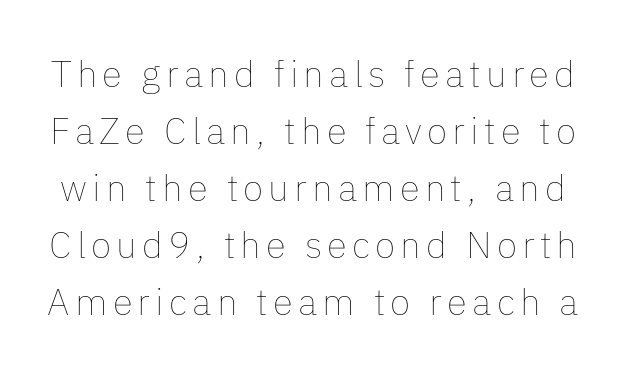
The image shows 37 px thin type, upright; set normal line spacing (1.54x), not underlined; low stroke contrast and a medium x-height.
